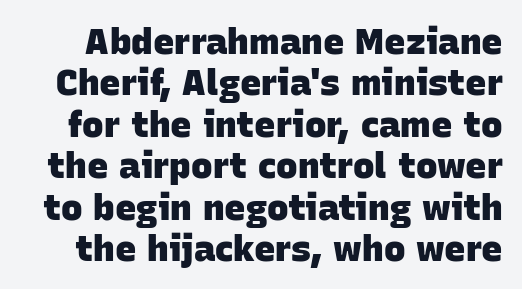
Q: Is the text bold? A: Yes.
Q: Is the typeface a serif or a sans-serif typeface? A: Sans-serif.
Q: Is the text underlined? A: No.
Q: Is the spacing between letters normal or unusually wide? A: Normal.
Q: Is the spacing between lines tight, normal or loose? A: Tight.
Q: Width (condensed, normal, or wide)? A: Normal.
Q: Stroke contrast? A: Low.
Q: x-height? A: Large.
Q: Monospaced? A: No.
